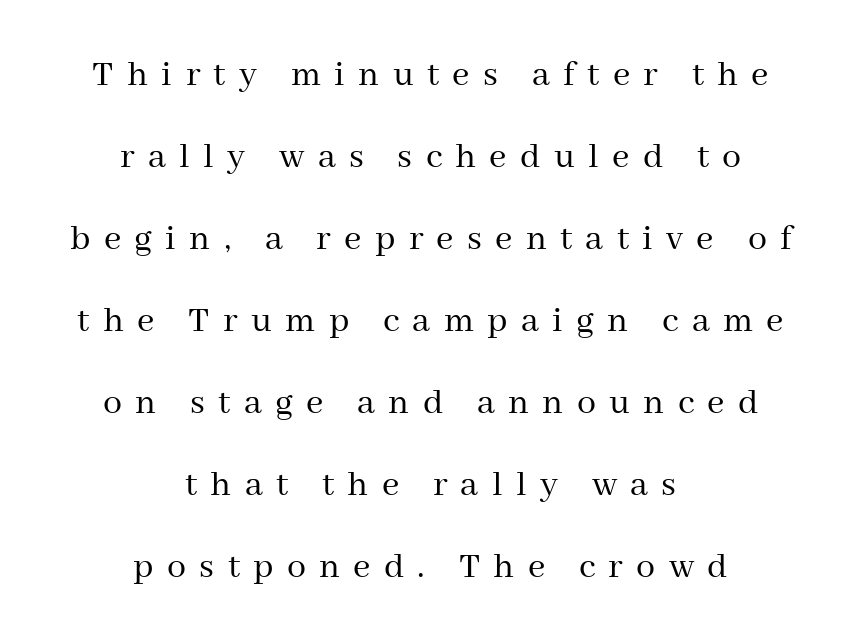
Here the designer chose a conventional face with non-uniform glyph widths. A typesetter would call this heavily tracked-out type. You can tell from the footed stems that serif type was used. Loosely led — the rows are spread out. The typesetting does not lean heavy: it is not bold.
